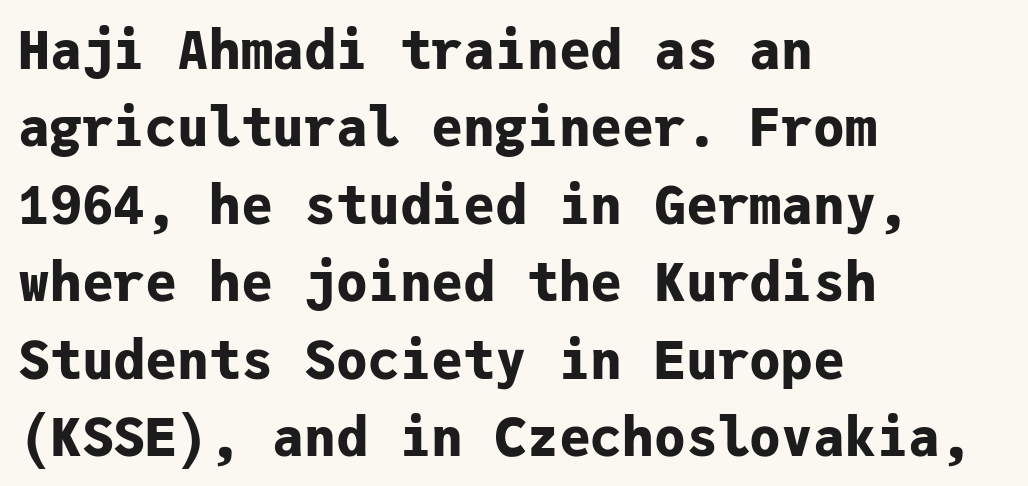
Q: Is the text bold? A: Yes.
Q: Is the text italic (slanted)? A: No, it is upright.
Q: Is the typeface a serif or a sans-serif typeface? A: Sans-serif.
Q: Is the text underlined? A: No.
Q: How is the paragraph aligned? A: Left-aligned.
Q: Is the spacing between letters normal or unusually wide? A: Normal.
Q: Is the spacing between lines tight, normal or loose? A: Normal.
Q: Width (condensed, normal, or wide)? A: Normal.
Q: Stroke contrast? A: Low.
Q: x-height? A: Medium.
Q: Monospaced? A: Yes.
